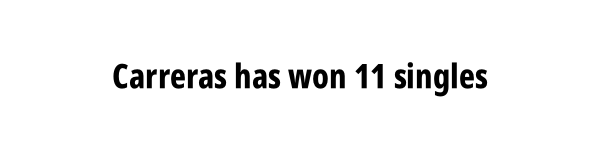
The image shows 34 px bold, condensed sans-serif type, upright; set normal letter spacing, not underlined; low stroke contrast and a large x-height.
